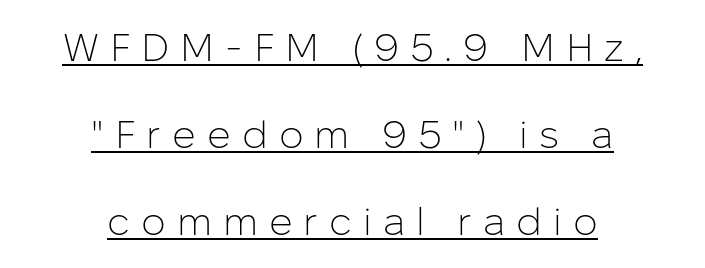
{"serif": "no", "italic": "no", "bold": "no", "weight": "light", "width": "normal", "stroke_contrast": "low", "x_height": "medium", "monospaced": "no", "underline": "yes", "align": "center", "line_spacing": "loose", "line_spacing_ratio": 2.23, "letter_spacing": "wide", "letter_spacing_em": 0.28, "glyph_px": 39}
